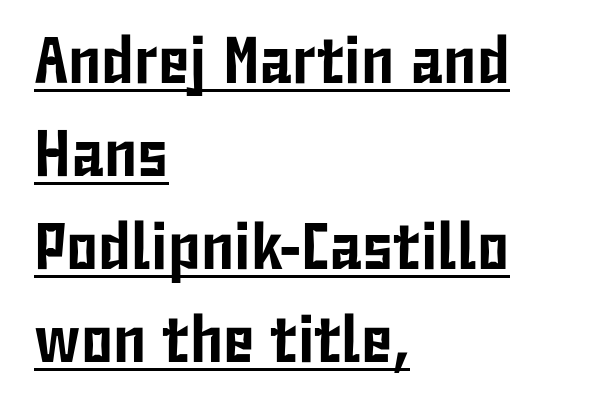
Q: Is the text italic (slanted)? A: No, it is upright.
Q: Is the typeface a serif or a sans-serif typeface? A: Sans-serif.
Q: Is the text underlined? A: Yes.
Q: How is the paragraph aligned? A: Left-aligned.
Q: Is the spacing between letters normal or unusually wide? A: Normal.
Q: Is the spacing between lines tight, normal or loose? A: Normal.
Q: Width (condensed, normal, or wide)? A: Condensed.
Q: Stroke contrast? A: Low.
Q: x-height? A: Medium.
Q: Monospaced? A: No.
